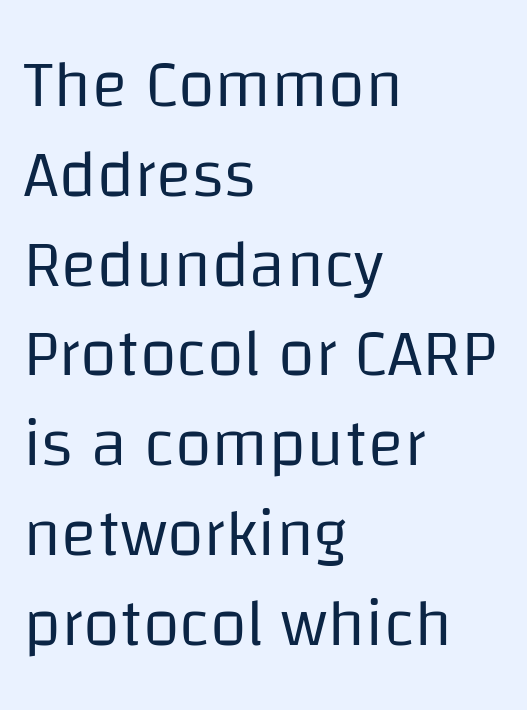
The image shows 67 px regular-weight sans-serif type, upright; set left-aligned, normal line spacing (1.34x), normal letter spacing, not underlined; low stroke contrast and a large x-height.
